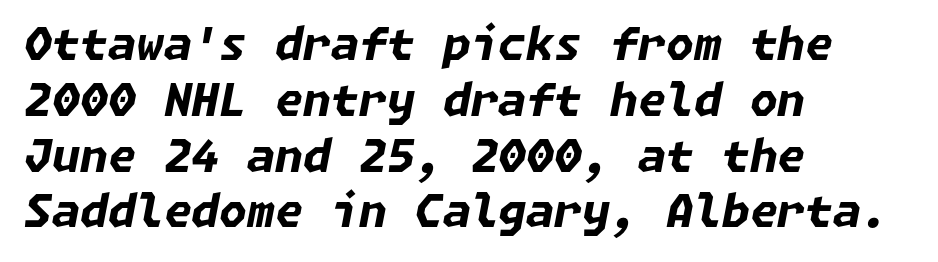
{"italic": "yes", "lean": "right", "slant_degrees": 11, "bold": "yes", "weight": "bold", "width": "normal", "stroke_contrast": "low", "x_height": "medium", "underline": "no", "align": "left", "line_spacing_ratio": 1.24, "letter_spacing": "normal", "letter_spacing_em": 0.0, "glyph_px": 45}
